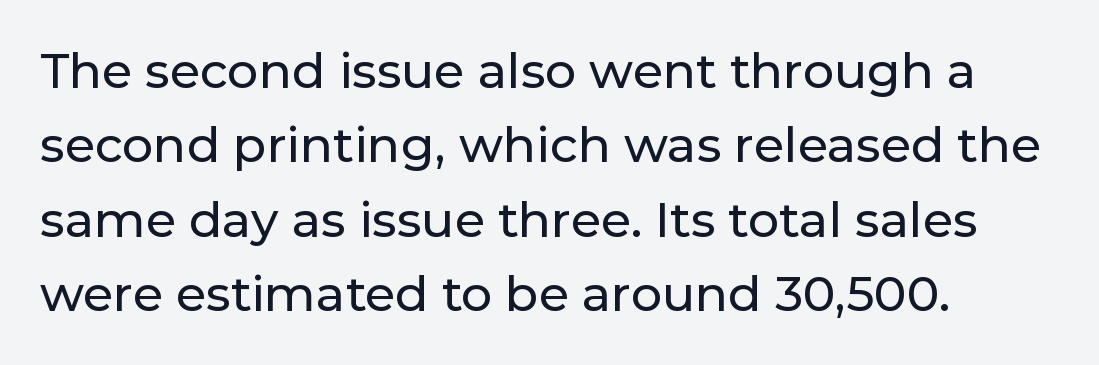
The image shows 49 px sans-serif type, upright; set left-aligned, normal line spacing (1.52x), normal letter spacing, not underlined; low stroke contrast and a medium x-height.
